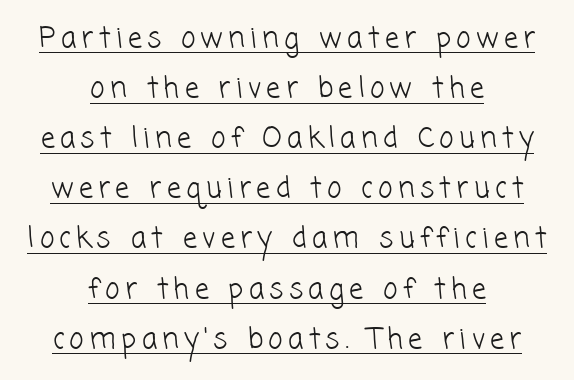
The image shows 28 px light sans-serif type; set centered, line spacing 1.79x, underlined; low stroke contrast and a medium x-height.
